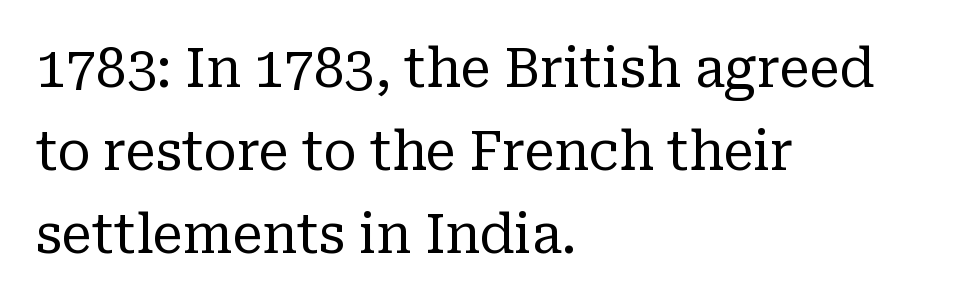
The passage shown has conventional tracking throughout. Underline: absent. This block has exactly the height ordinary leading produces. Think of a printed novel: that variable character pitch is what you see here.
